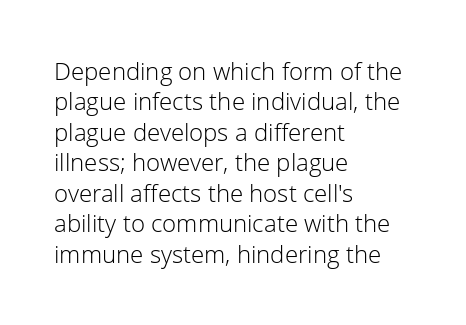
{"italic": "no", "bold": "no", "underline": "no", "align": "left", "line_spacing": "normal", "line_spacing_ratio": 1.27, "letter_spacing": "normal", "letter_spacing_em": 0.0, "glyph_px": 24}
